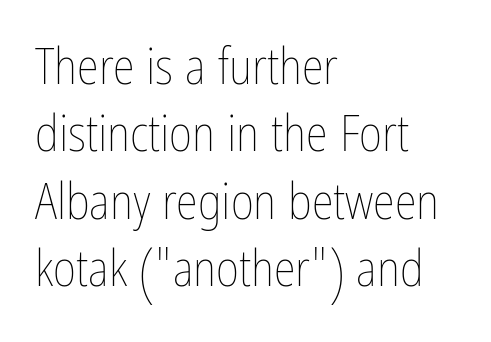
{"italic": "no", "bold": "no", "weight": "thin", "width": "condensed", "stroke_contrast": "low", "x_height": "medium", "monospaced": "no", "underline": "no", "align": "left", "line_spacing": "normal", "line_spacing_ratio": 1.35, "letter_spacing": "normal", "letter_spacing_em": 0.0, "glyph_px": 50}
